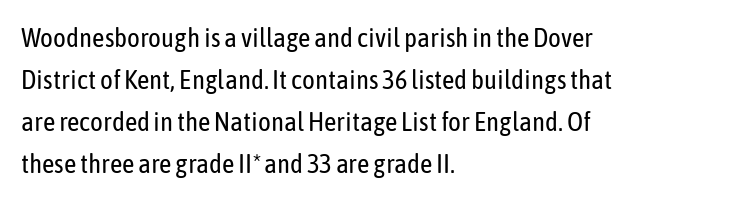
Anything drawn beneath the words? Only blank space. Each word holds together tightly as a unit, with standard inter-letter gaps. Each stroke keeps to a modest, everyday thickness or less. Normally led — the rows are evenly, conventionally spaced. In CSS terms this would be text-align: left. Does the lettering tilt? It doesn't — this is upright.
